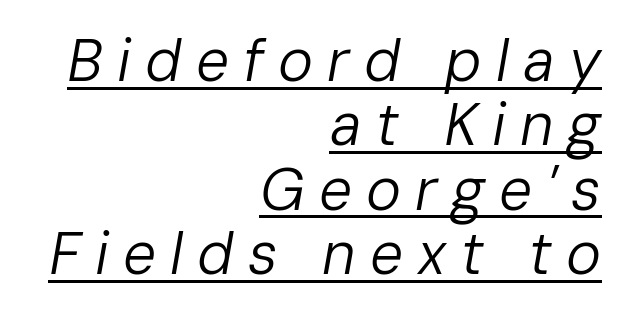
The image shows 59 px regular-weight type, italic (leaning right); set right-aligned, tight line spacing (1.09x), unusually wide letter spacing (+0.24 em), underlined; low stroke contrast and a medium x-height.
